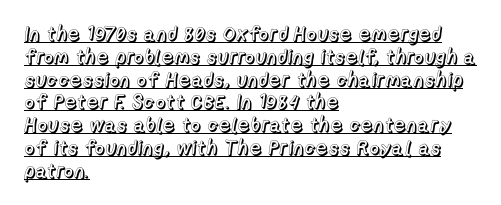
The image shows 20 px text type; set left-aligned, tight line spacing (1.14x), normal letter spacing, underlined.
